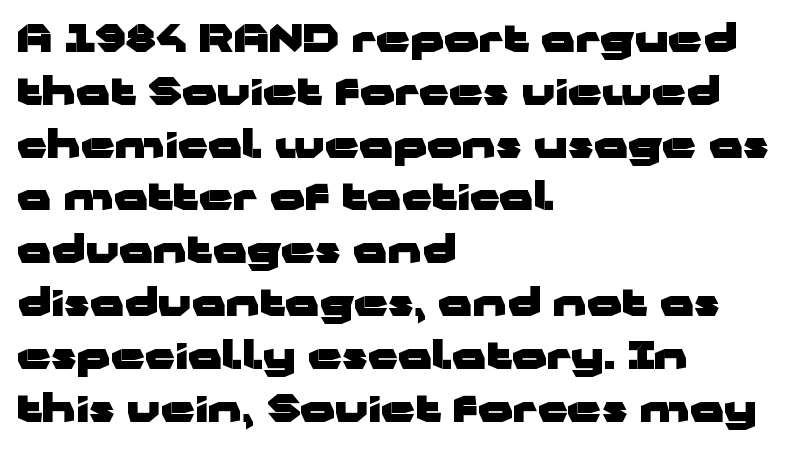
Q: Is the text bold? A: Yes.
Q: Is the text italic (slanted)? A: No, it is upright.
Q: Is the typeface a serif or a sans-serif typeface? A: Sans-serif.
Q: Is the text underlined? A: No.
Q: How is the paragraph aligned? A: Left-aligned.
Q: Is the spacing between letters normal or unusually wide? A: Normal.
Q: Is the spacing between lines tight, normal or loose? A: Normal.
Q: Width (condensed, normal, or wide)? A: Wide.
Q: Stroke contrast? A: Low.
Q: x-height? A: Medium.
Q: Monospaced? A: No.
